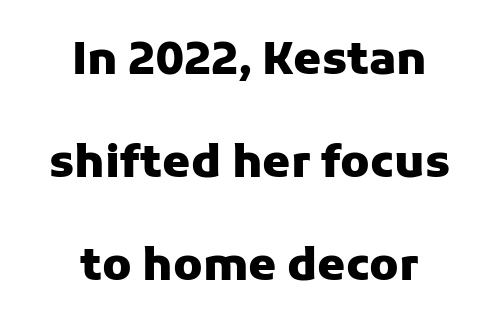
Here the glyphs are tracked normally, forming tight word shapes. The glyphs have the mass of a bold cut. A typesetter would label this face a sans. This rendering features lettering with no underline.
